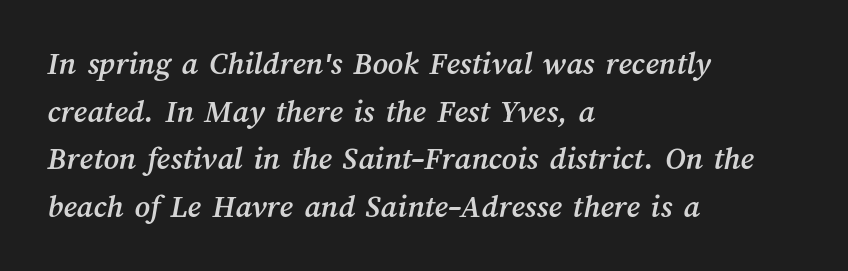
Caption: standard tracking, unaltered. This sample has the flowing, uneven cadence of proportional lettering. Unmarked baselines from the first word to the last. Is there much room between lines? A standard amount, neither cramped nor airy.
